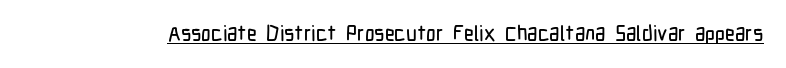
{"italic": "no", "underline": "yes", "letter_spacing": "normal", "letter_spacing_em": 0.0, "glyph_px": 21}
